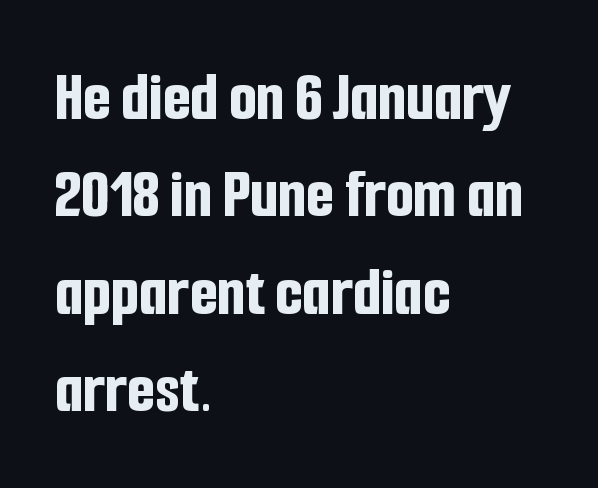
Q: Is the text bold? A: Yes.
Q: Is the text italic (slanted)? A: No, it is upright.
Q: Is the typeface a serif or a sans-serif typeface? A: Sans-serif.
Q: Is the text underlined? A: No.
Q: How is the paragraph aligned? A: Left-aligned.
Q: Is the spacing between letters normal or unusually wide? A: Normal.
Q: Is the spacing between lines tight, normal or loose? A: Normal.
Q: Width (condensed, normal, or wide)? A: Condensed.
Q: Stroke contrast? A: Low.
Q: x-height? A: Medium.
Q: Monospaced? A: No.
